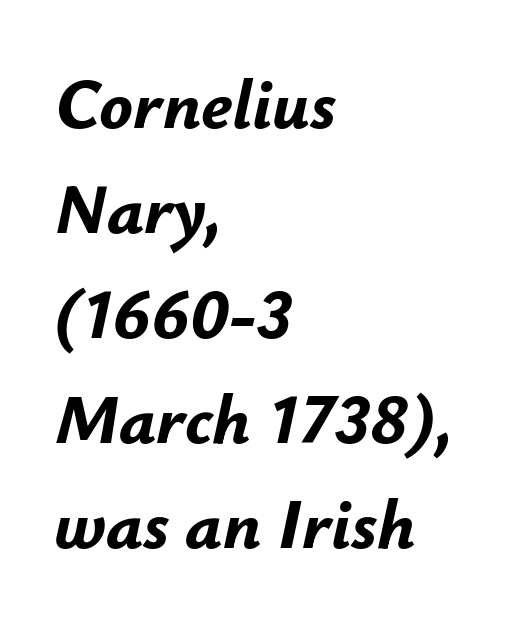
Q: Is the text bold? A: Yes.
Q: Is the text italic (slanted)? A: Yes, it leans right by about 12 degrees.
Q: Is the text underlined? A: No.
Q: How is the paragraph aligned? A: Left-aligned.
Q: Is the spacing between letters normal or unusually wide? A: Normal.
Q: Is the spacing between lines tight, normal or loose? A: Normal.
Q: Width (condensed, normal, or wide)? A: Normal.
Q: Stroke contrast? A: Low.
Q: x-height? A: Small.
Q: Monospaced? A: No.
